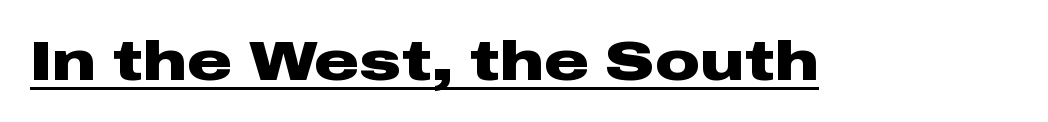
The typeface chosen for these lines omits serifs. The rendering uses the underline text-decoration. This is heavy type, rendered in bold. Rendered with straight, roman letterforms. Tracking value appears to be zero — textbook default spacing. Varying glyph widths throughout — classic text-font behaviour.
